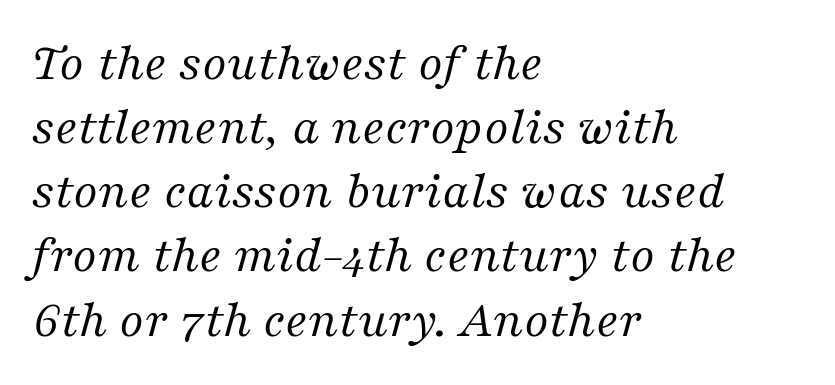
Q: Is the text bold? A: No.
Q: Is the text italic (slanted)? A: Yes, it leans right by about 16 degrees.
Q: Is the typeface a serif or a sans-serif typeface? A: Serif.
Q: Is the text underlined? A: No.
Q: How is the paragraph aligned? A: Left-aligned.
Q: Is the spacing between letters normal or unusually wide? A: Normal.
Q: Width (condensed, normal, or wide)? A: Normal.
Q: Stroke contrast? A: Medium.
Q: x-height? A: Medium.
Q: Monospaced? A: No.
